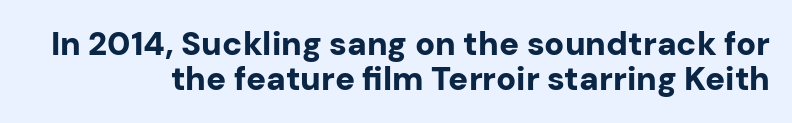
The image shows 33 px bold sans-serif type, upright; set right-aligned, tight line spacing (1.05x), normal letter spacing, not underlined; low stroke contrast and a medium x-height.
